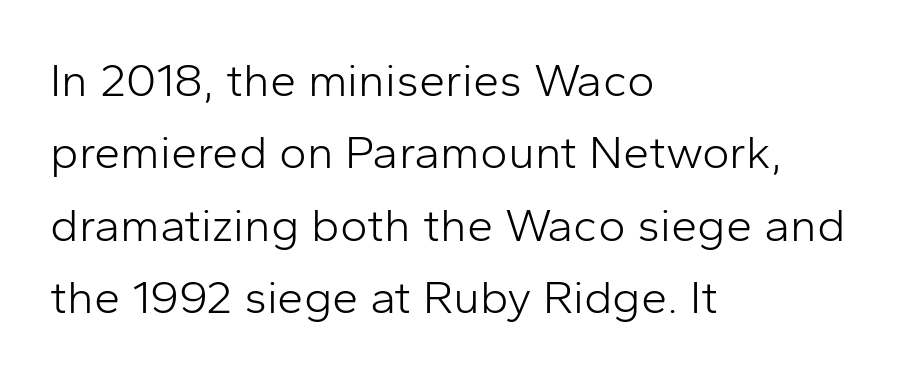
Q: Is the text bold? A: No.
Q: Is the text italic (slanted)? A: No, it is upright.
Q: Is the typeface a serif or a sans-serif typeface? A: Sans-serif.
Q: Is the text underlined? A: No.
Q: How is the paragraph aligned? A: Left-aligned.
Q: Is the spacing between letters normal or unusually wide? A: Normal.
Q: Is the spacing between lines tight, normal or loose? A: Normal.
Q: Width (condensed, normal, or wide)? A: Normal.
Q: Stroke contrast? A: Low.
Q: x-height? A: Medium.
Q: Monospaced? A: No.
